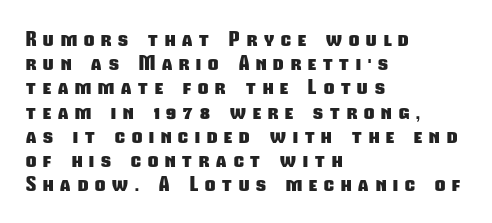
The image shows 20 px bold type; set left-aligned, line spacing 1.21x, unusually wide letter spacing (+0.35 em), not underlined.
